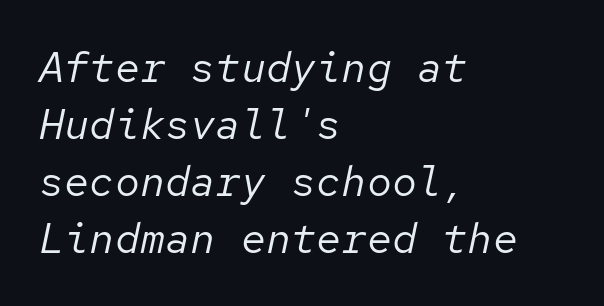
Spacing verdict: monospaced, one width for all characters. The designer left line spacing at the default. The strokes are not fattened; the text isn't bold. The font's italic variant was chosen for this text. Beneath every word, the page is bare. The compositor pushed each line to the left boundary.
